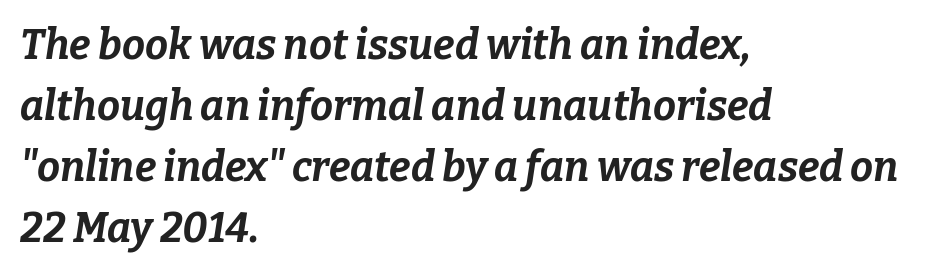
Q: Is the text bold? A: Yes.
Q: Is the text italic (slanted)? A: Yes, it leans right by about 9 degrees.
Q: Is the text underlined? A: No.
Q: How is the paragraph aligned? A: Left-aligned.
Q: Is the spacing between letters normal or unusually wide? A: Normal.
Q: Is the spacing between lines tight, normal or loose? A: Normal.
Q: Width (condensed, normal, or wide)? A: Normal.
Q: Stroke contrast? A: Low.
Q: x-height? A: Medium.
Q: Monospaced? A: No.
